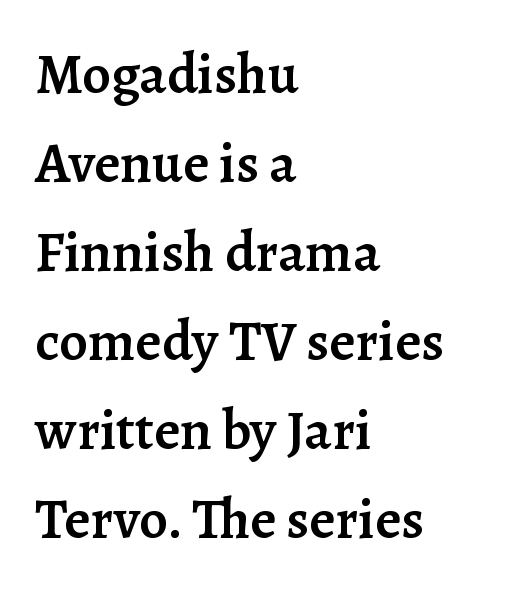
The image shows 57 px semibold serif type, upright; set left-aligned, normal line spacing (1.56x), normal letter spacing, not underlined; low stroke contrast and a medium x-height.
